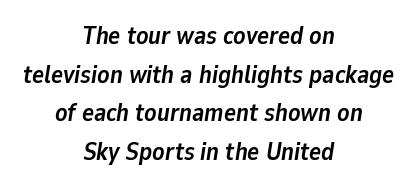
The image shows 25 px bold type, italic (leaning right); set centered, normal line spacing (1.55x), normal letter spacing, not underlined.
